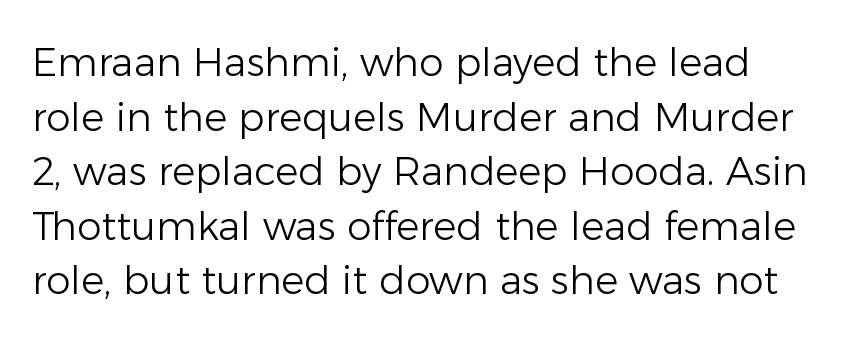
The image shows 39 px light sans-serif type, upright; set normal line spacing (1.4x), normal letter spacing, not underlined; low stroke contrast and a medium x-height.
